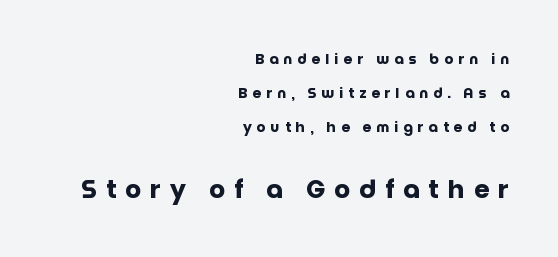
Q: Is the text bold? A: Yes.
Q: Is the text italic (slanted)? A: No, it is upright.
Q: Is the text underlined? A: No.
Q: How is the paragraph aligned? A: Right-aligned.
Q: Is the spacing between letters normal or unusually wide? A: Unusually wide.
Q: Is the spacing between lines tight, normal or loose? A: Loose.
Q: Which block of text is set in a larger size, the first (top) or the second (bottom)? A: The second (bottom) one.
